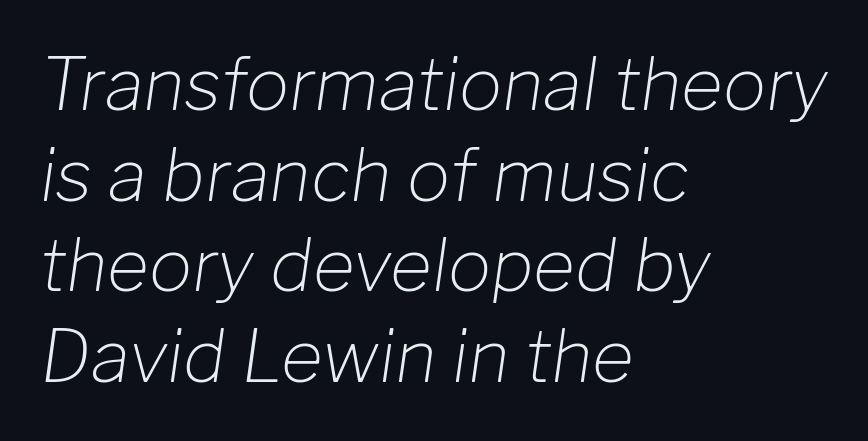
{"italic": "yes", "lean": "right", "slant_degrees": 8, "bold": "no", "weight": "light", "width": "normal", "stroke_contrast": "low", "x_height": "medium", "monospaced": "no", "underline": "no", "align": "left", "line_spacing": "normal", "line_spacing_ratio": 1.26, "letter_spacing": "normal", "letter_spacing_em": 0.0, "glyph_px": 72}
